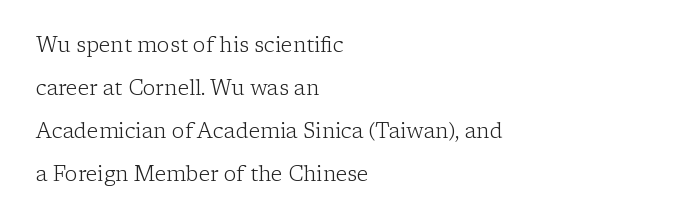
The image shows 21 px text type, upright; set left-aligned, loose line spacing (2.05x), normal letter spacing, not underlined.
